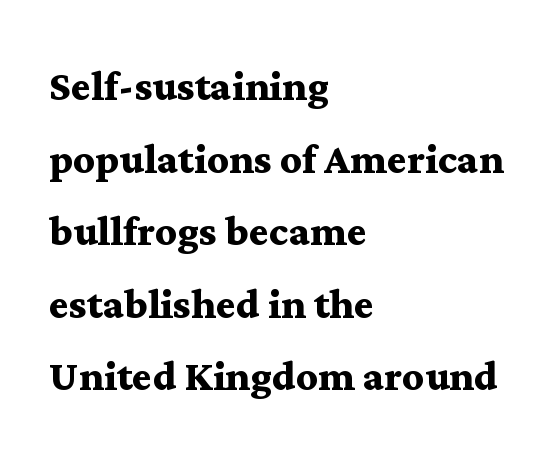
{"serif": "yes", "italic": "no", "bold": "yes", "weight": "semibold", "width": "wide", "stroke_contrast": "medium", "x_height": "medium", "monospaced": "no", "underline": "no", "align": "left", "line_spacing": "normal", "line_spacing_ratio": 1.37, "letter_spacing": "normal", "letter_spacing_em": 0.0, "glyph_px": 53}
